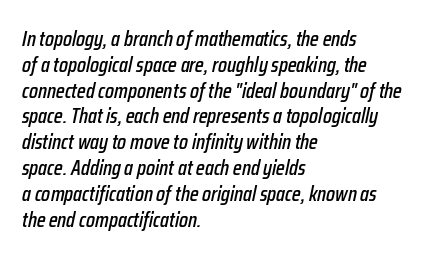
The image shows 21 px text type, italic (leaning right); set left-aligned, line spacing 1.23x, normal letter spacing, not underlined.
